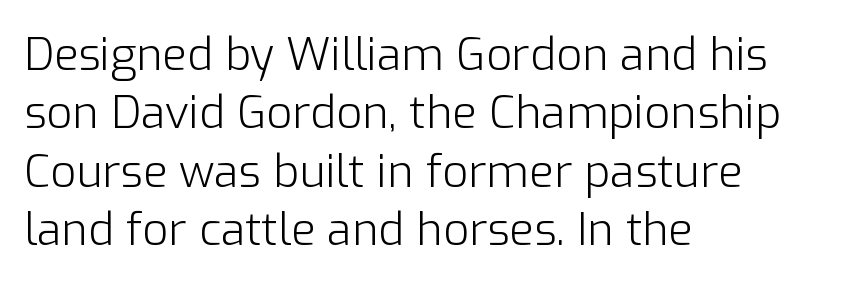
The image shows 45 px light sans-serif type, upright; set left-aligned, normal line spacing (1.3x), normal letter spacing, not underlined; low stroke contrast and a medium x-height.
